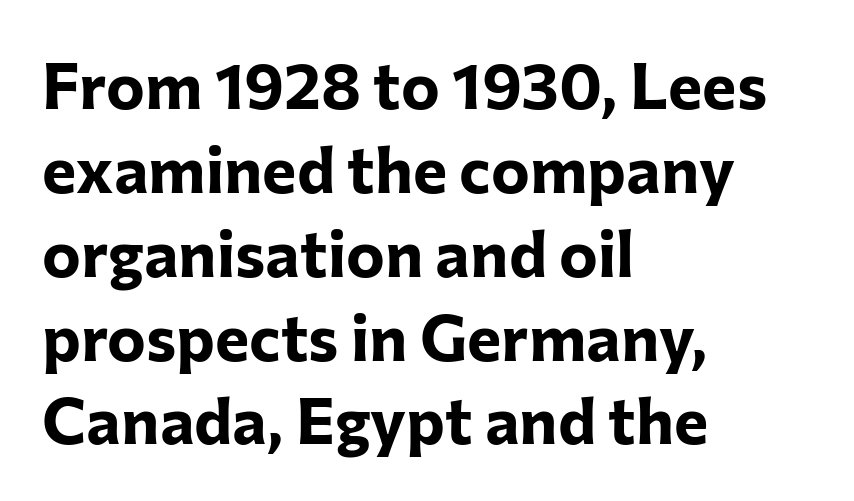
Q: Is the text bold? A: Yes.
Q: Is the text italic (slanted)? A: No, it is upright.
Q: Is the typeface a serif or a sans-serif typeface? A: Sans-serif.
Q: Is the text underlined? A: No.
Q: How is the paragraph aligned? A: Left-aligned.
Q: Is the spacing between letters normal or unusually wide? A: Normal.
Q: Is the spacing between lines tight, normal or loose? A: Normal.
Q: Width (condensed, normal, or wide)? A: Normal.
Q: Stroke contrast? A: Low.
Q: x-height? A: Medium.
Q: Monospaced? A: No.
